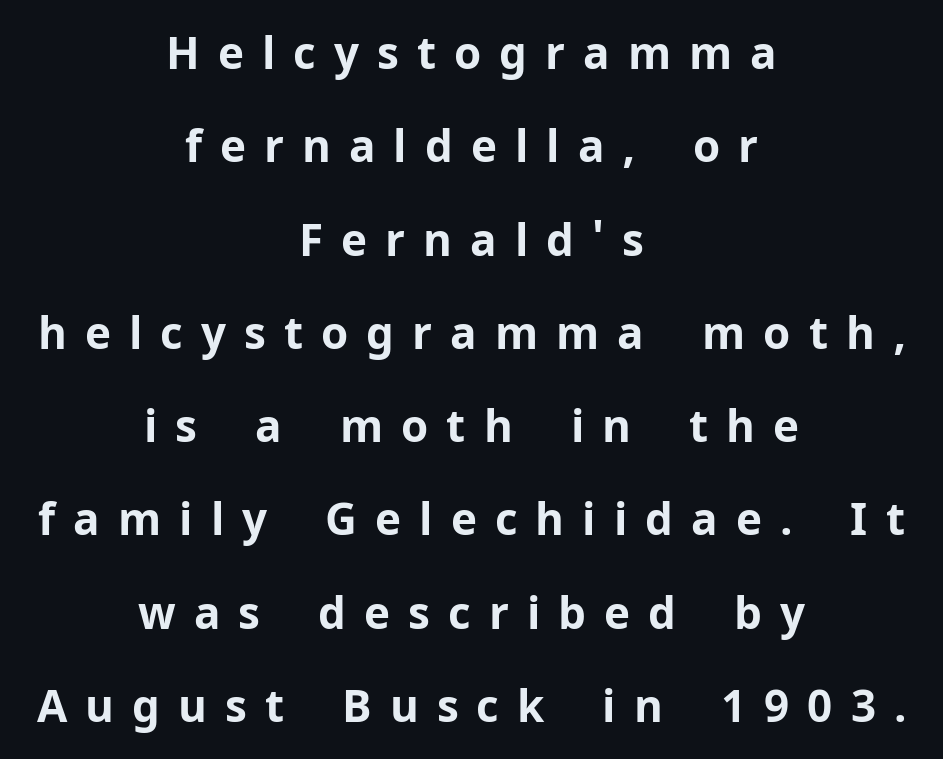
The image shows 44 px bold sans-serif type, upright; set centered, loose line spacing (2.12x), unusually wide letter spacing (+0.41 em), not underlined; low stroke contrast and a medium x-height.
